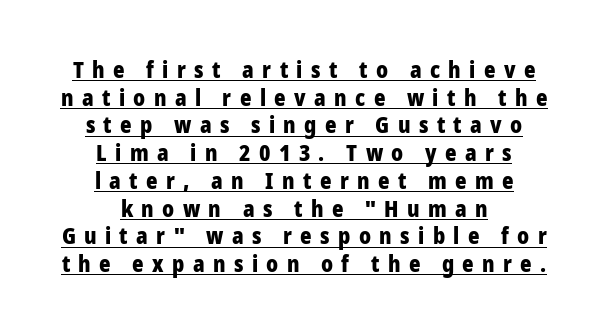
A typesetter would mark this as roman, not italic. Someone cranked the tracking dial way up on this one. Caption: multi-line text, centered on the measure. The passage shown is underscored from start to finish. Emphasis by weight is at full strength: bold.
